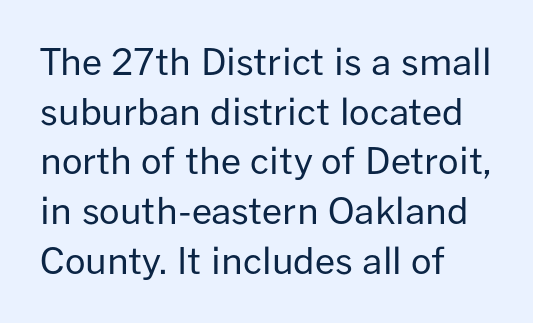
Looks like regular typesetting: each glyph gets only the width it needs. Spacing between characters is what you'd get straight out of the box. Notice how the passage keeps a crisp vertical edge on the left only. Stroke mass is kept to a normal reading level or below. If you measured baseline to baseline, you'd find a middling distance.
